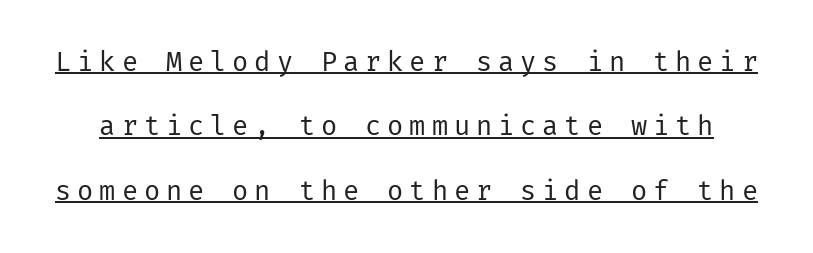
{"italic": "no", "bold": "no", "underline": "yes", "line_spacing": "loose", "line_spacing_ratio": 2.38, "letter_spacing": "wide", "letter_spacing_em": 0.22, "glyph_px": 27}
